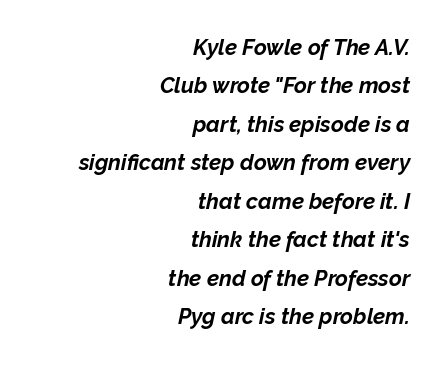
{"italic": "yes", "lean": "right", "slant_degrees": 12, "bold": "yes", "underline": "no", "align": "right", "line_spacing_ratio": 1.75, "letter_spacing": "normal", "letter_spacing_em": 0.0, "glyph_px": 22}
